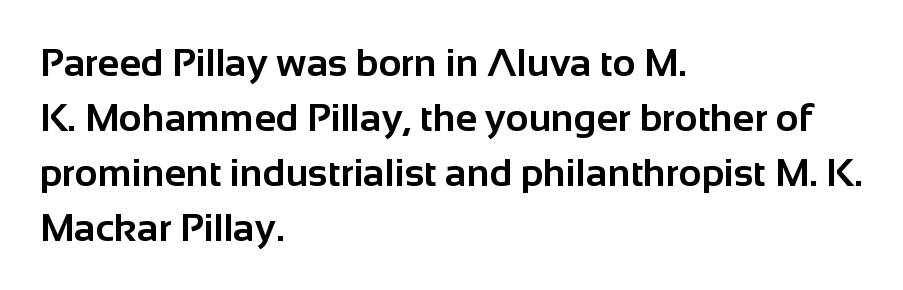
Q: Is the text bold? A: Yes.
Q: Is the text italic (slanted)? A: No, it is upright.
Q: Is the typeface a serif or a sans-serif typeface? A: Sans-serif.
Q: Is the text underlined? A: No.
Q: How is the paragraph aligned? A: Left-aligned.
Q: Is the spacing between letters normal or unusually wide? A: Normal.
Q: Is the spacing between lines tight, normal or loose? A: Normal.
Q: Width (condensed, normal, or wide)? A: Normal.
Q: Stroke contrast? A: Low.
Q: x-height? A: Medium.
Q: Monospaced? A: No.
